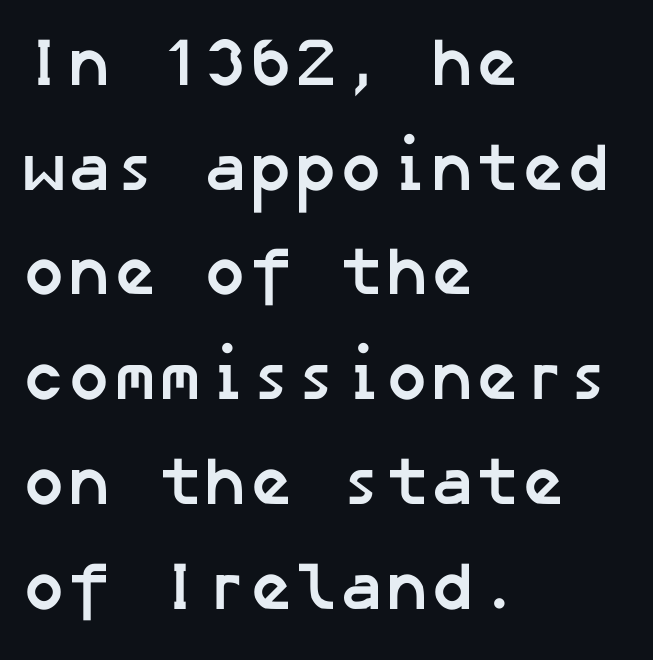
{"serif": "no", "bold": "yes", "weight": "semibold", "width": "normal", "stroke_contrast": "low", "x_height": "medium", "underline": "no", "align": "left", "line_spacing": "normal", "line_spacing_ratio": 1.54, "letter_spacing": "normal", "letter_spacing_em": 0.0, "glyph_px": 68}
